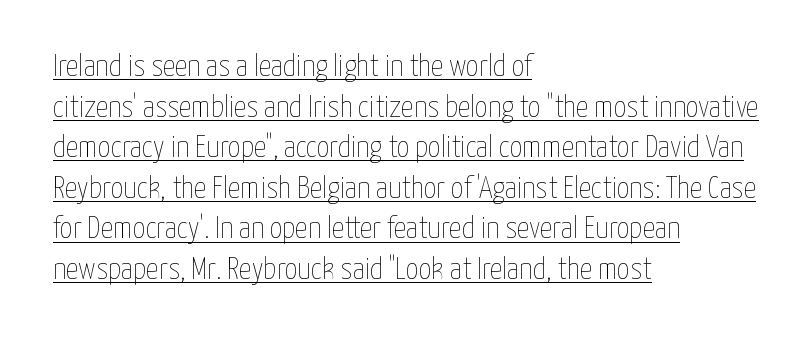
Q: Is the text bold? A: No.
Q: Is the text italic (slanted)? A: No, it is upright.
Q: Is the text underlined? A: Yes.
Q: How is the paragraph aligned? A: Left-aligned.
Q: Is the spacing between letters normal or unusually wide? A: Normal.
Q: Is the spacing between lines tight, normal or loose? A: Normal.
Q: Width (condensed, normal, or wide)? A: Condensed.
Q: Stroke contrast? A: Low.
Q: x-height? A: Medium.
Q: Monospaced? A: No.
